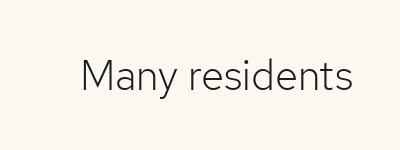
{"serif": "no", "italic": "no", "bold": "no", "weight": "light", "width": "normal", "stroke_contrast": "low", "x_height": "medium", "monospaced": "no", "underline": "no", "letter_spacing": "normal", "letter_spacing_em": 0.0, "glyph_px": 42}
